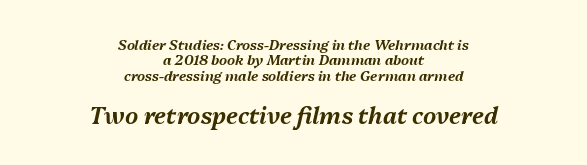
Casual observation: everything's sitting right in the middle. Regarding leading, the lines here are crowded together. Visually, the bottom section dominates because its glyphs are scaled up. The font's italic variant was chosen for this text.
